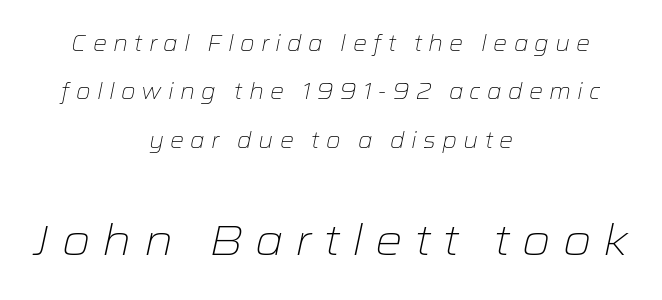
Q: Is the text bold? A: No.
Q: Is the text italic (slanted)? A: Yes, it leans right by about 12 degrees.
Q: Is the text underlined? A: No.
Q: How is the paragraph aligned? A: Centered.
Q: Is the spacing between letters normal or unusually wide? A: Unusually wide.
Q: Is the spacing between lines tight, normal or loose? A: Loose.
Q: Which block of text is set in a larger size, the first (top) or the second (bottom)? A: The second (bottom) one.
Q: Width (condensed, normal, or wide)? A: Wide.
Q: Stroke contrast? A: Low.
Q: x-height? A: Medium.
Q: Monospaced? A: No.
